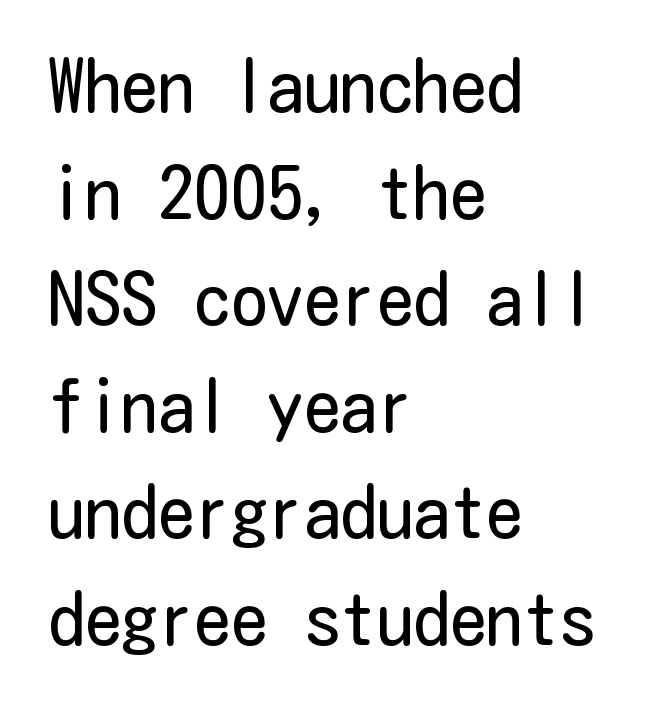
{"serif": "no", "italic": "no", "bold": "no", "weight": "regular", "width": "condensed", "stroke_contrast": "low", "x_height": "medium", "underline": "no", "align": "left", "line_spacing": "normal", "line_spacing_ratio": 1.46, "letter_spacing": "normal", "letter_spacing_em": 0.0, "glyph_px": 73}
